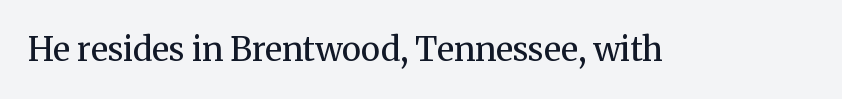
{"serif": "yes", "italic": "no", "bold": "no", "weight": "regular", "width": "normal", "stroke_contrast": "medium", "x_height": "medium", "monospaced": "no", "underline": "no", "letter_spacing": "normal", "letter_spacing_em": 0.0, "glyph_px": 33}
